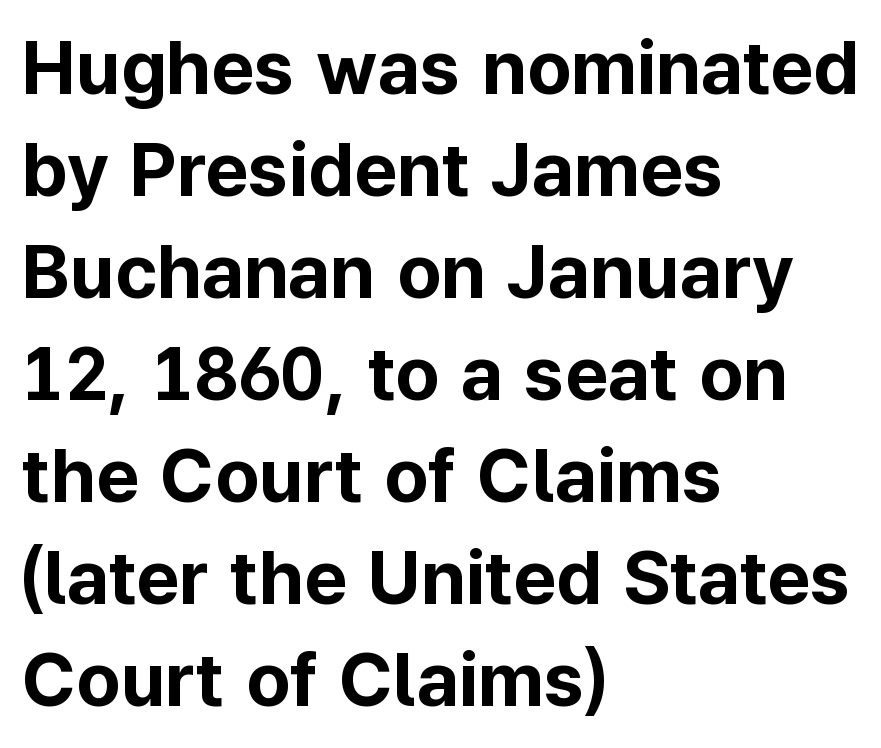
{"serif": "no", "italic": "no", "bold": "yes", "weight": "bold", "width": "normal", "stroke_contrast": "low", "x_height": "medium", "monospaced": "no", "underline": "no", "align": "left", "line_spacing": "normal", "line_spacing_ratio": 1.36, "letter_spacing": "normal", "letter_spacing_em": 0.0, "glyph_px": 75}
